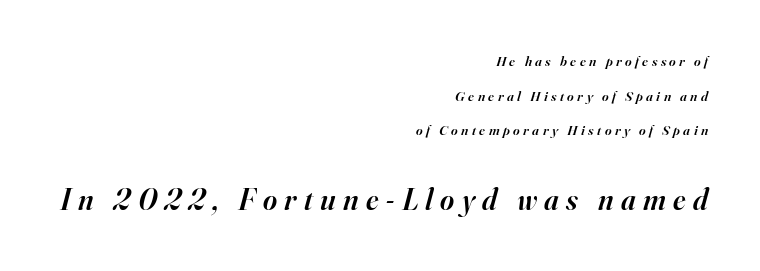
Quick note: interline space is abundant. Right-aligned paragraph, ragged on the left. Words appear elongated and porous because spacing is wide. Varying glyph widths throughout — classic text-font behaviour. A student would notice the bottom passage is typeset larger than what precedes it.
